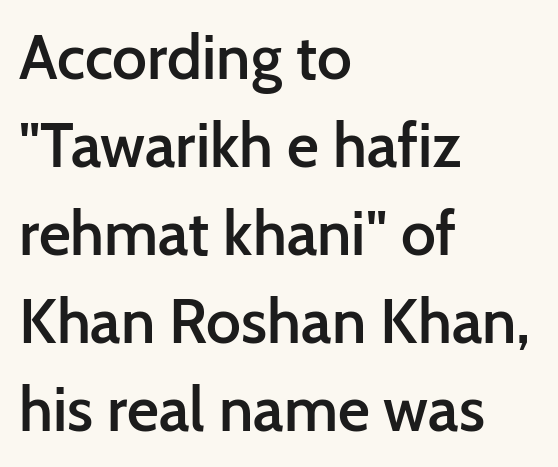
In terms of weight, the rendering is demibold, just under bold. Character widths vary here, with narrow letters taking less room than wide ones. What kind of face is this? One without serifs — a sans. Casual observation: everything's shoved over to the left. Words appear dense and cohesive because spacing is normal. The zone under the glyphs is completely vacant.
